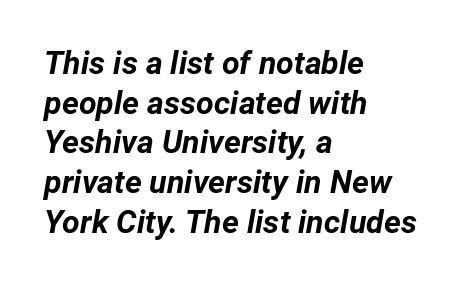
Q: Is the text bold? A: Yes.
Q: Is the text italic (slanted)? A: Yes, it leans right by about 12 degrees.
Q: Is the text underlined? A: No.
Q: How is the paragraph aligned? A: Left-aligned.
Q: Is the spacing between letters normal or unusually wide? A: Normal.
Q: Width (condensed, normal, or wide)? A: Normal.
Q: Stroke contrast? A: Low.
Q: x-height? A: Medium.
Q: Monospaced? A: No.
